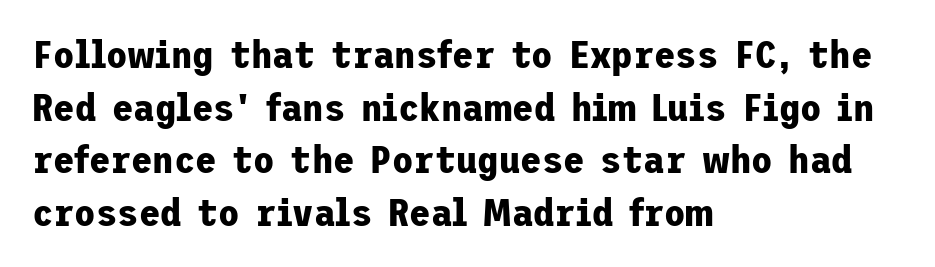
{"serif": "no", "italic": "no", "bold": "yes", "weight": "bold", "width": "normal", "stroke_contrast": "low", "x_height": "medium", "underline": "no", "align": "left", "line_spacing": "normal", "line_spacing_ratio": 1.35, "letter_spacing": "normal", "letter_spacing_em": 0.0, "glyph_px": 39}
